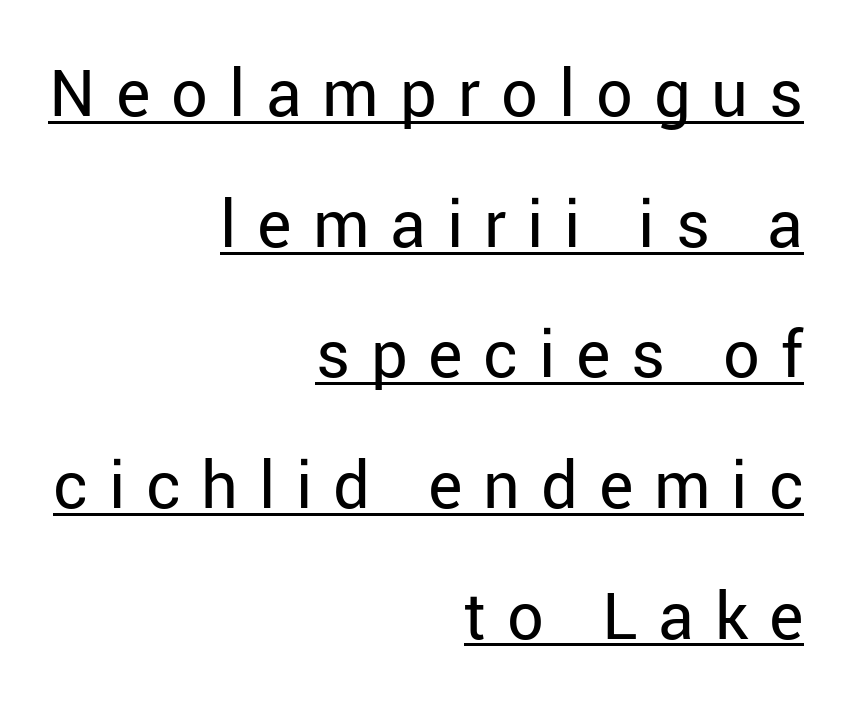
Q: Is the text bold? A: No.
Q: Is the text italic (slanted)? A: No, it is upright.
Q: Is the typeface a serif or a sans-serif typeface? A: Sans-serif.
Q: Is the text underlined? A: Yes.
Q: How is the paragraph aligned? A: Right-aligned.
Q: Is the spacing between letters normal or unusually wide? A: Unusually wide.
Q: Is the spacing between lines tight, normal or loose? A: Loose.
Q: Width (condensed, normal, or wide)? A: Normal.
Q: Stroke contrast? A: Low.
Q: x-height? A: Medium.
Q: Monospaced? A: No.
